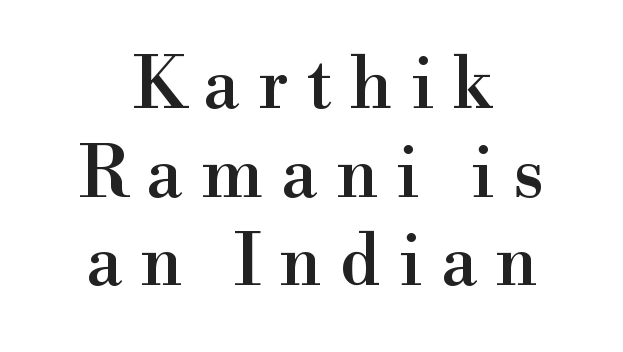
The image shows 71 px serif type, upright; set centered, normal line spacing (1.25x), unusually wide letter spacing (+0.26 em), not underlined; high stroke contrast and a small x-height.
